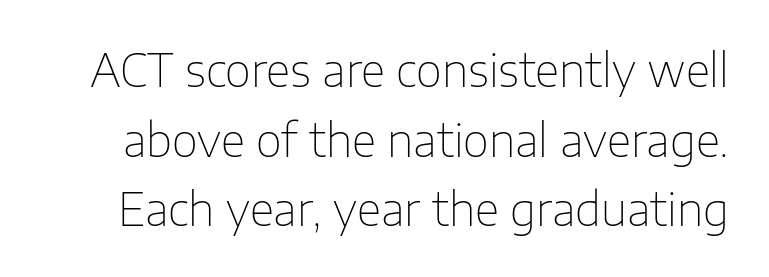
Q: Is the text bold? A: No.
Q: Is the text italic (slanted)? A: No, it is upright.
Q: Is the typeface a serif or a sans-serif typeface? A: Sans-serif.
Q: Is the text underlined? A: No.
Q: Is the spacing between letters normal or unusually wide? A: Normal.
Q: Is the spacing between lines tight, normal or loose? A: Normal.
Q: Width (condensed, normal, or wide)? A: Normal.
Q: Stroke contrast? A: Low.
Q: x-height? A: Medium.
Q: Monospaced? A: No.
